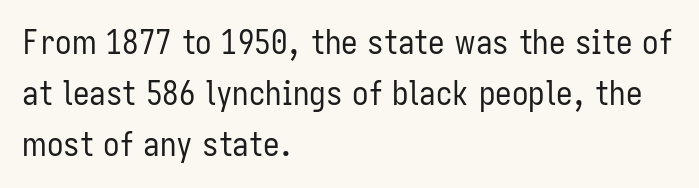
Q: Is the text bold? A: No.
Q: Is the text italic (slanted)? A: No, it is upright.
Q: Is the typeface a serif or a sans-serif typeface? A: Sans-serif.
Q: Is the text underlined? A: No.
Q: How is the paragraph aligned? A: Left-aligned.
Q: Is the spacing between letters normal or unusually wide? A: Normal.
Q: Is the spacing between lines tight, normal or loose? A: Normal.
Q: Width (condensed, normal, or wide)? A: Condensed.
Q: Stroke contrast? A: Low.
Q: x-height? A: Medium.
Q: Monospaced? A: No.
